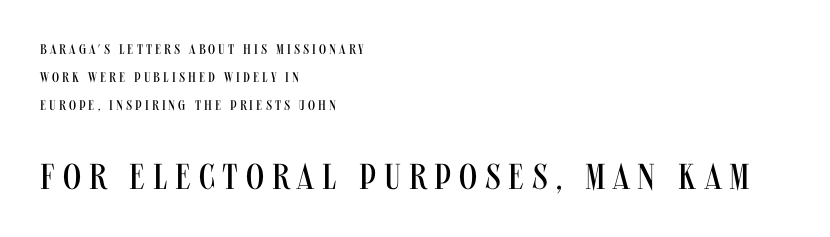
The paragraph shown leans on its left margin. The following chunk of copy outweighs the initial chunk in type size. This sample has the flowing, uneven cadence of proportional lettering. Vertically, the passage feels expansive, rows floating well apart. The letters are spread apart with noticeably loose tracking.
